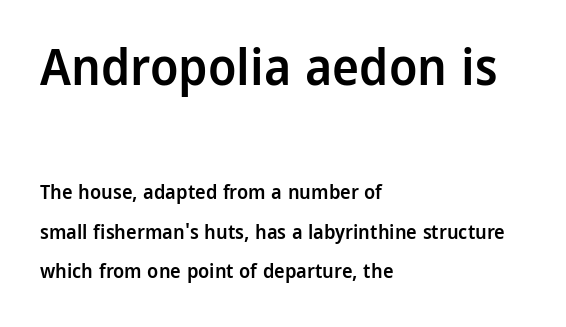
Q: Is the text bold? A: Semi-bold.
Q: Is the text italic (slanted)? A: No, it is upright.
Q: Is the typeface a serif or a sans-serif typeface? A: Sans-serif.
Q: Is the text underlined? A: No.
Q: How is the paragraph aligned? A: Left-aligned.
Q: Is the spacing between letters normal or unusually wide? A: Normal.
Q: Is the spacing between lines tight, normal or loose? A: Loose.
Q: Which block of text is set in a larger size, the first (top) or the second (bottom)? A: The first (top) one.
Q: Width (condensed, normal, or wide)? A: Normal.
Q: Stroke contrast? A: Low.
Q: x-height? A: Medium.
Q: Monospaced? A: No.
